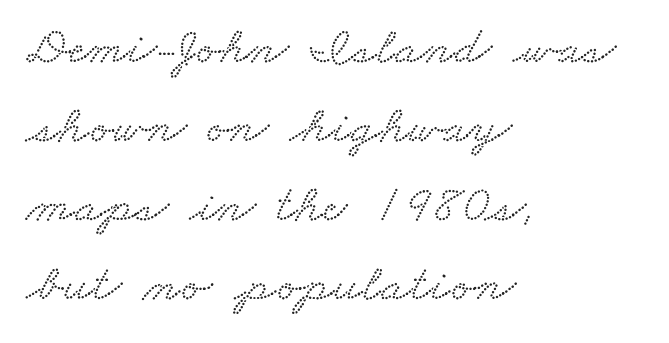
Q: Is the typeface a serif or a sans-serif typeface? A: Serif.
Q: Is the text underlined? A: No.
Q: How is the paragraph aligned? A: Left-aligned.
Q: Is the spacing between letters normal or unusually wide? A: Normal.
Q: Is the spacing between lines tight, normal or loose? A: Normal.
Q: Width (condensed, normal, or wide)? A: Wide.
Q: Stroke contrast? A: Low.
Q: x-height? A: Small.
Q: Monospaced? A: No.
